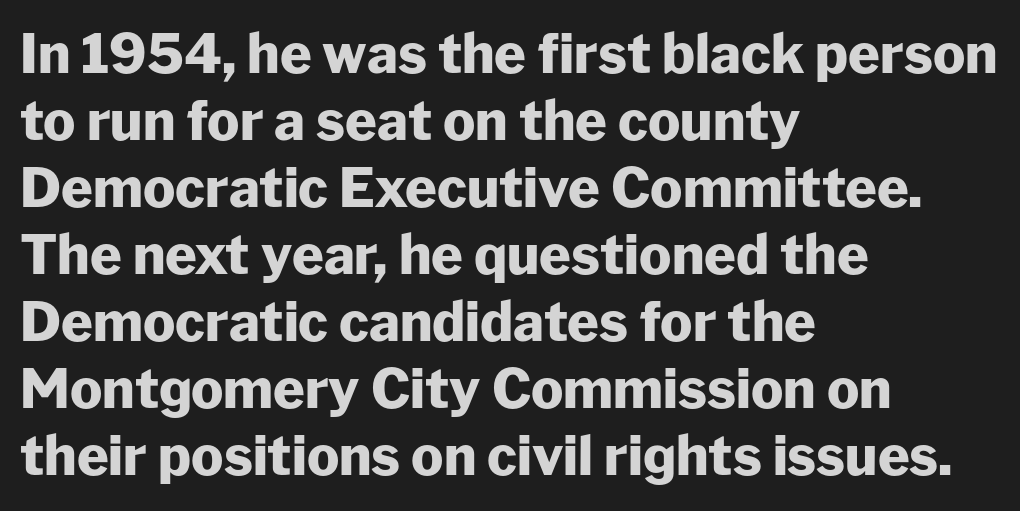
{"serif": "no", "italic": "no", "bold": "yes", "weight": "heavy", "width": "normal", "stroke_contrast": "low", "x_height": "medium", "monospaced": "no", "underline": "no", "align": "left", "line_spacing_ratio": 1.24, "letter_spacing": "normal", "letter_spacing_em": 0.0, "glyph_px": 54}
